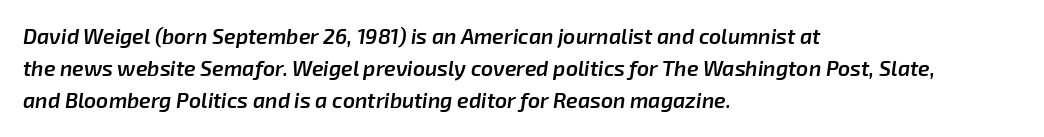
Q: Is the text bold? A: Semi-bold.
Q: Is the text italic (slanted)? A: Yes, it leans right by about 8 degrees.
Q: Is the text underlined? A: No.
Q: How is the paragraph aligned? A: Left-aligned.
Q: Is the spacing between letters normal or unusually wide? A: Normal.
Q: Is the spacing between lines tight, normal or loose? A: Normal.
